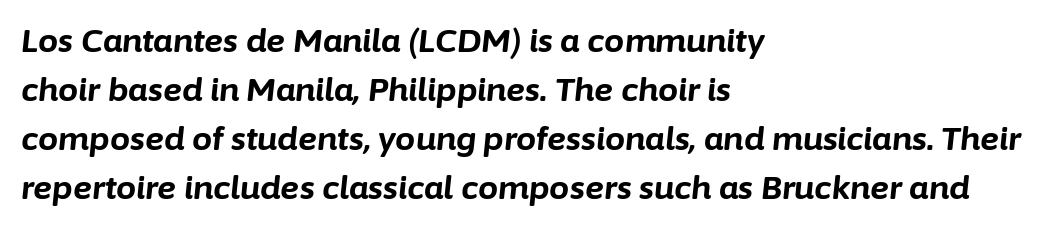
{"italic": "yes", "lean": "right", "slant_degrees": 6, "bold": "yes", "weight": "bold", "width": "normal", "stroke_contrast": "low", "x_height": "medium", "monospaced": "no", "underline": "no", "align": "left", "line_spacing": "normal", "line_spacing_ratio": 1.53, "letter_spacing": "normal", "letter_spacing_em": 0.0, "glyph_px": 32}
